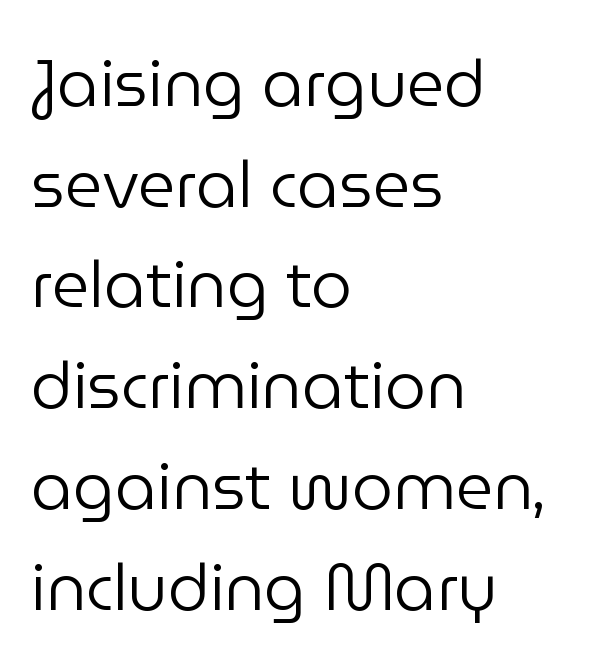
Q: Is the text bold? A: No.
Q: Is the text italic (slanted)? A: No, it is upright.
Q: Is the typeface a serif or a sans-serif typeface? A: Sans-serif.
Q: Is the text underlined? A: No.
Q: How is the paragraph aligned? A: Left-aligned.
Q: Is the spacing between letters normal or unusually wide? A: Normal.
Q: Is the spacing between lines tight, normal or loose? A: Normal.
Q: Width (condensed, normal, or wide)? A: Normal.
Q: Stroke contrast? A: Low.
Q: x-height? A: Medium.
Q: Monospaced? A: No.
